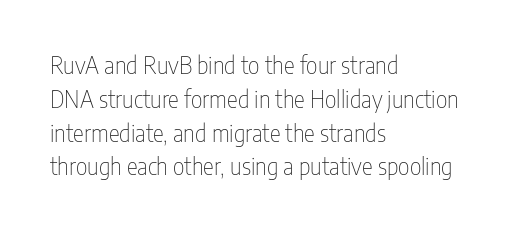
The image shows 23 px text type, upright; set left-aligned, normal line spacing (1.47x), normal letter spacing, not underlined.
